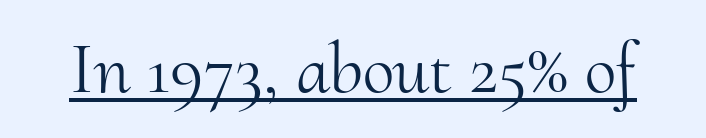
{"serif": "yes", "italic": "no", "bold": "no", "weight": "light", "width": "normal", "stroke_contrast": "medium", "x_height": "small", "monospaced": "no", "underline": "yes", "letter_spacing": "normal", "letter_spacing_em": 0.0, "glyph_px": 72}
